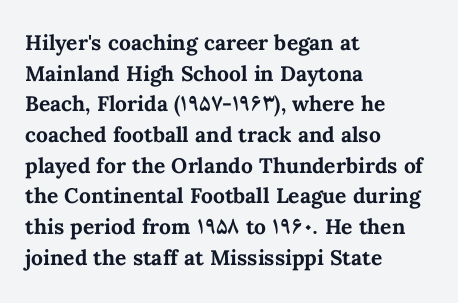
Q: Is the text bold? A: Yes.
Q: Is the text italic (slanted)? A: No, it is upright.
Q: Is the text underlined? A: No.
Q: How is the paragraph aligned? A: Left-aligned.
Q: Is the spacing between letters normal or unusually wide? A: Normal.
Q: Is the spacing between lines tight, normal or loose? A: Normal.
